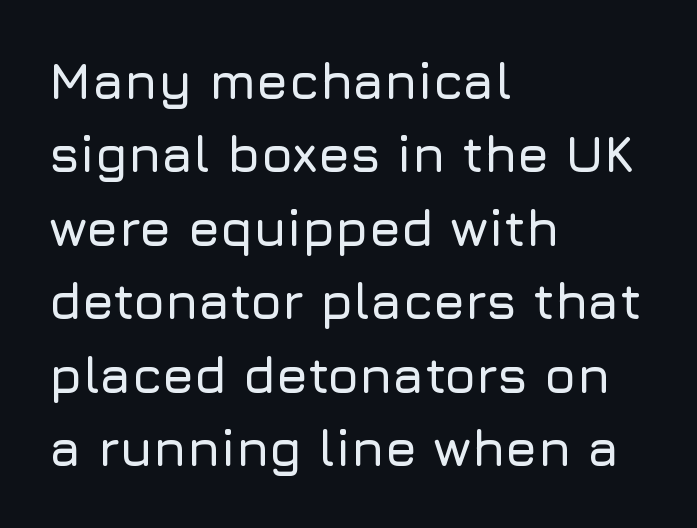
Q: Is the text italic (slanted)? A: No, it is upright.
Q: Is the typeface a serif or a sans-serif typeface? A: Sans-serif.
Q: Is the text underlined? A: No.
Q: How is the paragraph aligned? A: Left-aligned.
Q: Is the spacing between letters normal or unusually wide? A: Normal.
Q: Is the spacing between lines tight, normal or loose? A: Normal.
Q: Width (condensed, normal, or wide)? A: Normal.
Q: Stroke contrast? A: Low.
Q: x-height? A: Medium.
Q: Monospaced? A: No.
